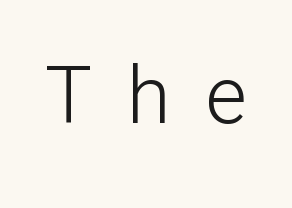
{"serif": "no", "italic": "no", "bold": "no", "weight": "light", "width": "normal", "stroke_contrast": "low", "x_height": "medium", "monospaced": "no", "underline": "no", "letter_spacing": "wide", "letter_spacing_em": 0.45, "glyph_px": 79}
